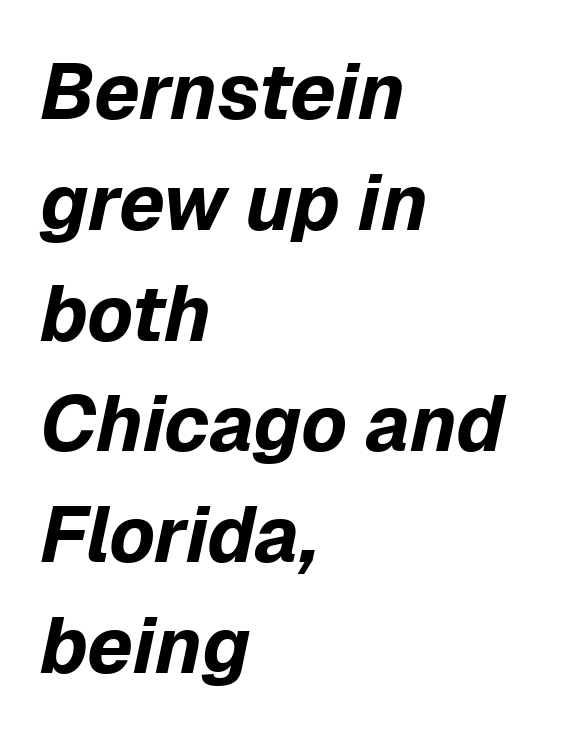
Character widths vary here, with narrow letters taking less room than wide ones. The letters are bold, with thick, heavy strokes. Compared with typical body copy, the letter spacing here is the same. Decoration check: the copy has no underline. Left-aligned paragraph, ragged on the right.
